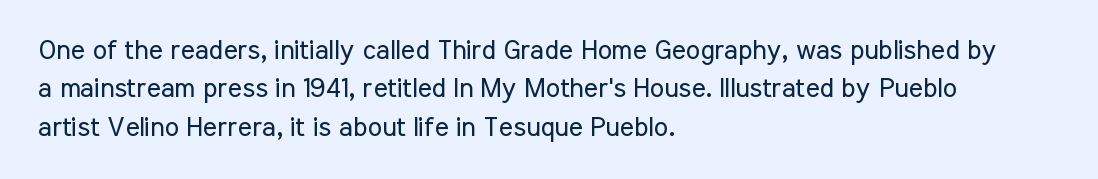
{"italic": "no", "bold": "no", "underline": "no", "align": "left", "line_spacing": "normal", "line_spacing_ratio": 1.42, "letter_spacing": "normal", "letter_spacing_em": 0.0, "glyph_px": 27}
